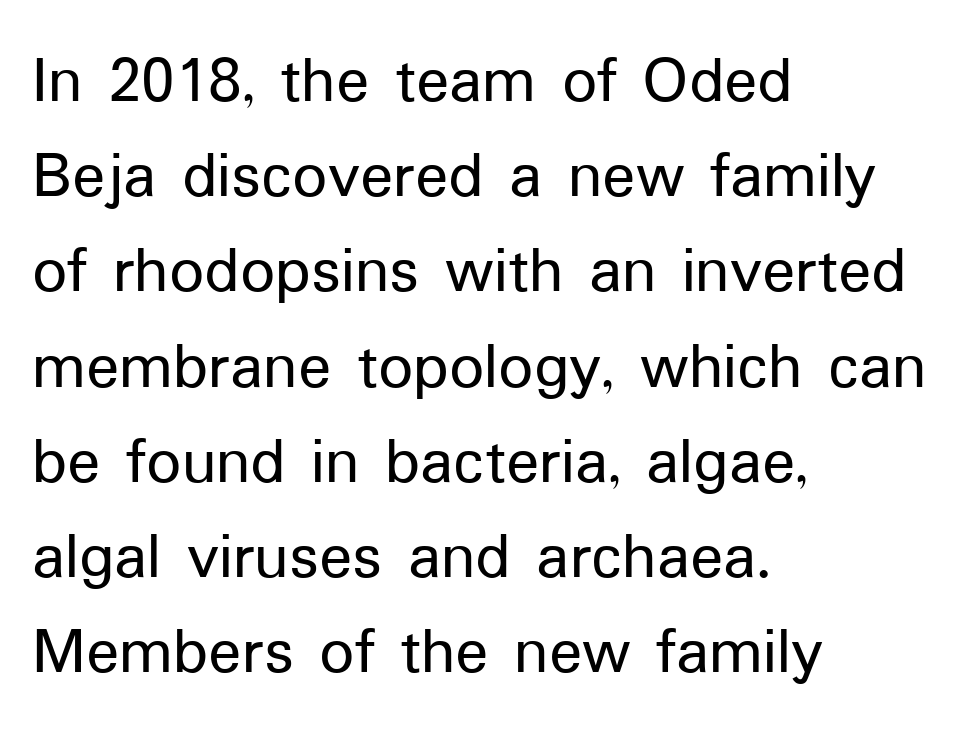
{"serif": "no", "italic": "no", "width": "normal", "stroke_contrast": "low", "x_height": "medium", "monospaced": "no", "underline": "no", "align": "left", "line_spacing": "normal", "line_spacing_ratio": 1.38, "letter_spacing": "normal", "letter_spacing_em": 0.0, "glyph_px": 69}
